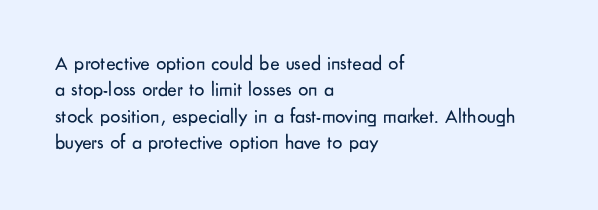
Characters remain perfectly vertical along every line. Rows of type keep a routine distance in the vertical direction. The face looks like a standard text weight, possibly lighter. Letter spacing: default. Each row of text sits above clean, open space.
